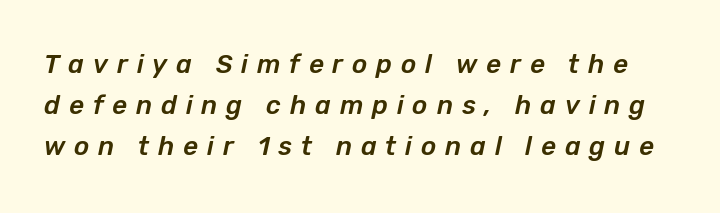
{"italic": "yes", "lean": "right", "slant_degrees": 12, "underline": "no", "line_spacing": "normal", "line_spacing_ratio": 1.58, "letter_spacing": "wide", "letter_spacing_em": 0.34, "glyph_px": 26}
